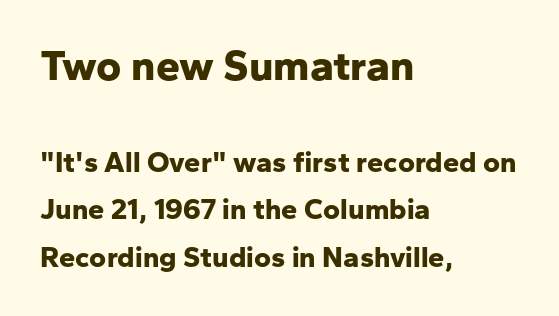
Q: Is the text bold? A: Yes.
Q: Is the text italic (slanted)? A: No, it is upright.
Q: Is the typeface a serif or a sans-serif typeface? A: Sans-serif.
Q: Is the text underlined? A: No.
Q: How is the paragraph aligned? A: Left-aligned.
Q: Is the spacing between letters normal or unusually wide? A: Normal.
Q: Is the spacing between lines tight, normal or loose? A: Normal.
Q: Which block of text is set in a larger size, the first (top) or the second (bottom)? A: The first (top) one.
Q: Width (condensed, normal, or wide)? A: Normal.
Q: Stroke contrast? A: Low.
Q: x-height? A: Medium.
Q: Monospaced? A: No.
